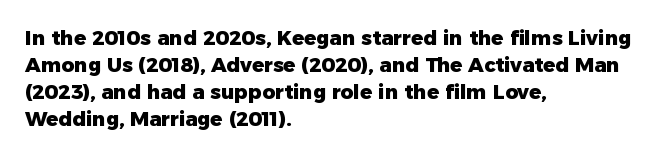
{"italic": "no", "bold": "yes", "underline": "no", "align": "left", "line_spacing": "normal", "line_spacing_ratio": 1.35, "letter_spacing": "normal", "letter_spacing_em": 0.0, "glyph_px": 20}
